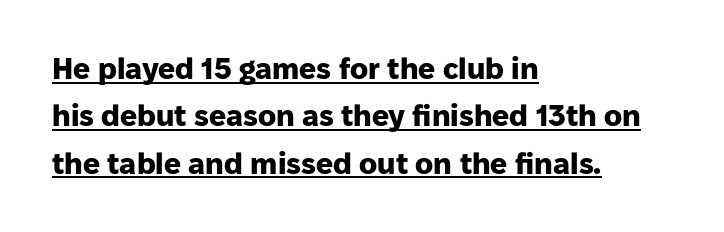
Q: Is the text bold? A: Yes.
Q: Is the text italic (slanted)? A: No, it is upright.
Q: Is the typeface a serif or a sans-serif typeface? A: Sans-serif.
Q: Is the text underlined? A: Yes.
Q: How is the paragraph aligned? A: Left-aligned.
Q: Is the spacing between letters normal or unusually wide? A: Normal.
Q: Is the spacing between lines tight, normal or loose? A: Normal.
Q: Width (condensed, normal, or wide)? A: Normal.
Q: Stroke contrast? A: Low.
Q: x-height? A: Medium.
Q: Monospaced? A: No.
